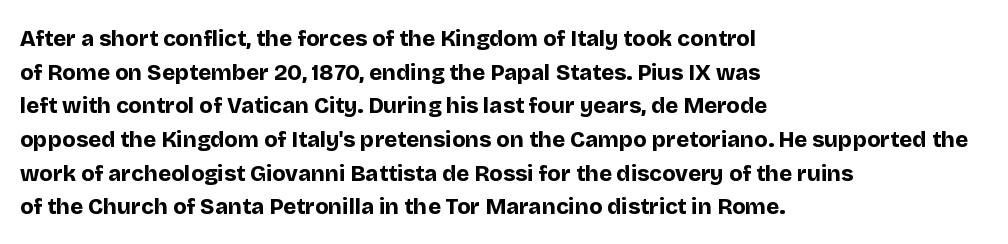
The image shows 22 px bold type, upright; set left-aligned, normal line spacing (1.53x), normal letter spacing, not underlined.
